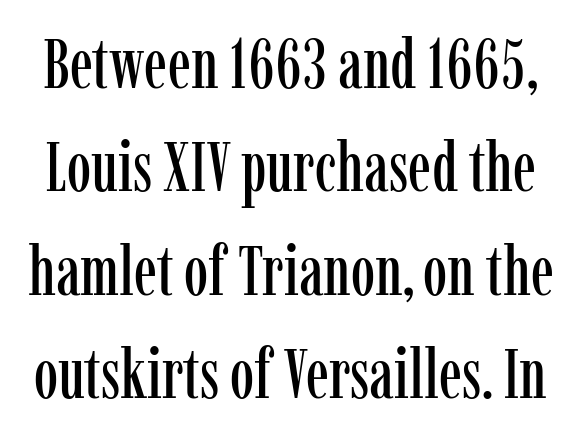
{"serif": "yes", "italic": "no", "width": "condensed", "stroke_contrast": "low", "x_height": "medium", "monospaced": "no", "underline": "no", "line_spacing": "normal", "line_spacing_ratio": 1.5, "letter_spacing": "normal", "letter_spacing_em": 0.0, "glyph_px": 69}
